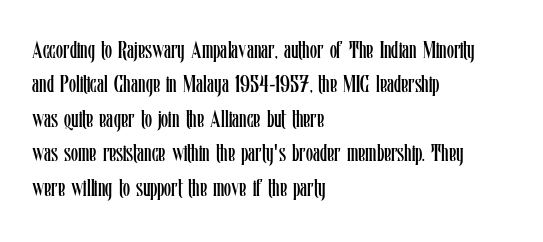
The image shows 23 px text type, upright; set left-aligned, normal line spacing (1.5x), normal letter spacing, not underlined.
